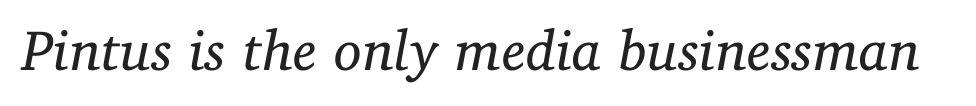
The image shows 57 px regular-weight serif type, italic (leaning right); set normal letter spacing, not underlined; low stroke contrast and a medium x-height.
